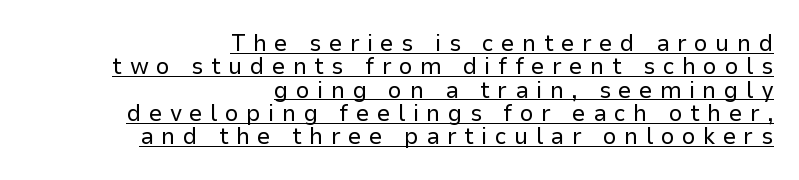
Posture: upright roman. In designer terms, the underline attribute is active on this setting. The passage is arranged like a letterhead date or caption credit — flush right. The passage shown stacks its lines with hardly any gap.
